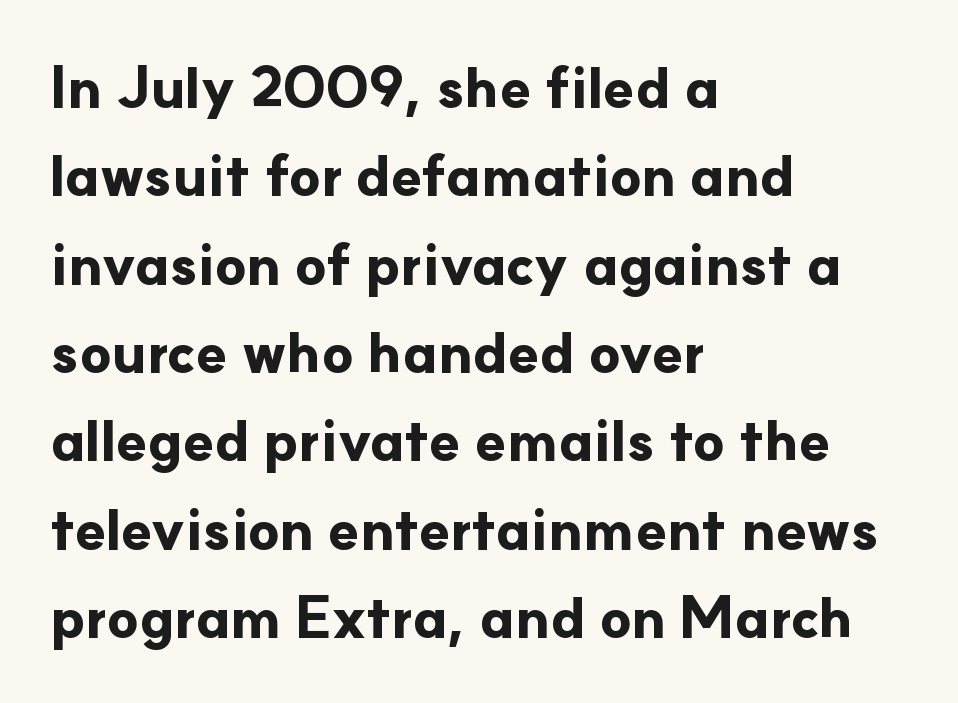
The image shows 57 px bold sans-serif type, upright; set left-aligned, normal line spacing (1.55x), normal letter spacing, not underlined; low stroke contrast and a small x-height.
